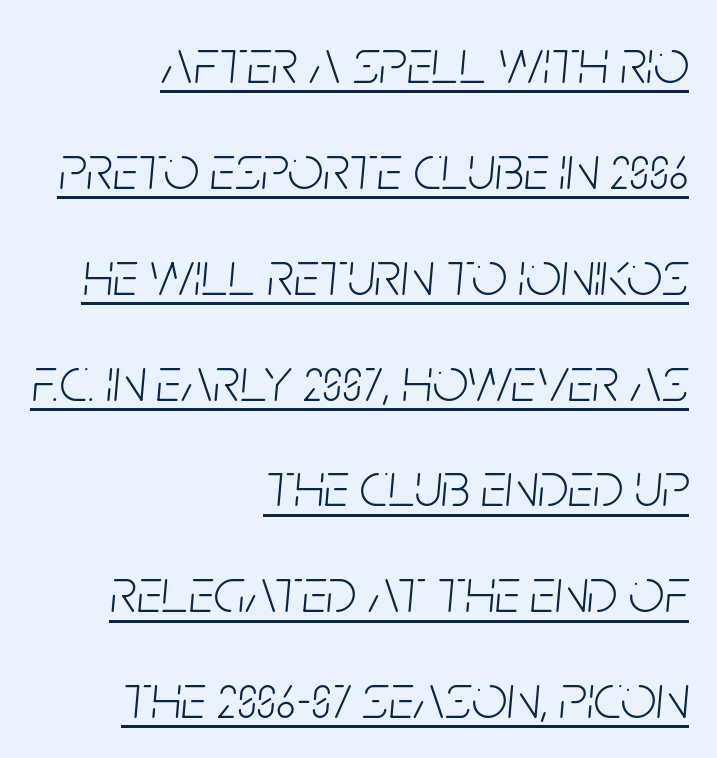
The specimen reads as italic at a glance. This is underlined copy, the kind a proofreader might mark for attention. Each word holds together tightly as a unit, with standard inter-letter gaps. Compared with typical paragraphs, the rows here are spaced about the same.
